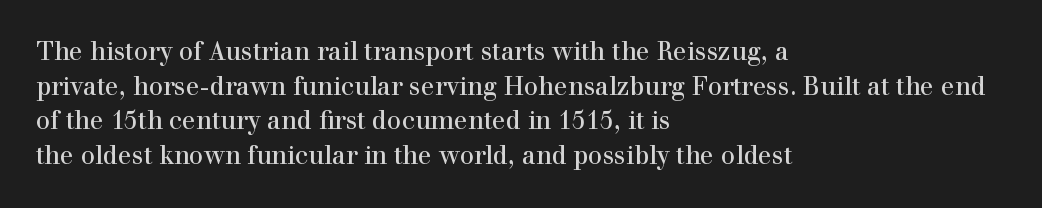
The image shows 25 px text type, upright; set left-aligned, normal line spacing (1.39x), normal letter spacing, not underlined.
